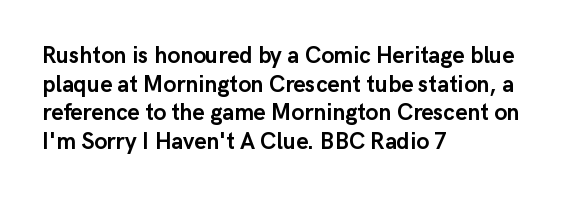
{"italic": "no", "bold": "yes", "underline": "no", "align": "left", "line_spacing": "normal", "line_spacing_ratio": 1.25, "letter_spacing": "normal", "letter_spacing_em": 0.0, "glyph_px": 23}
